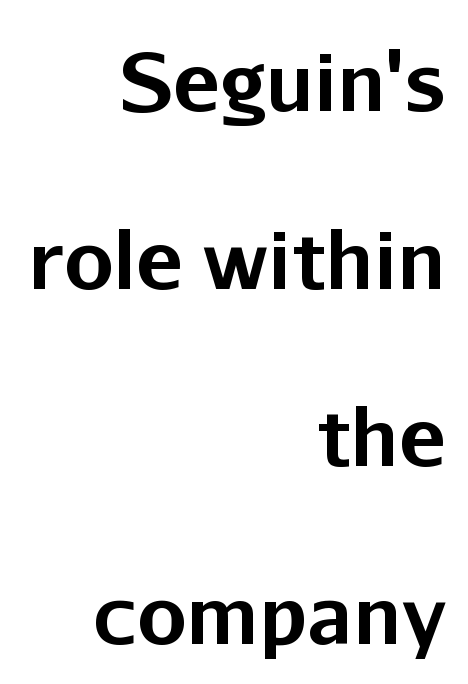
The image shows 79 px bold sans-serif type, upright; set right-aligned, loose line spacing (2.25x), normal letter spacing, not underlined; low stroke contrast and a medium x-height.
